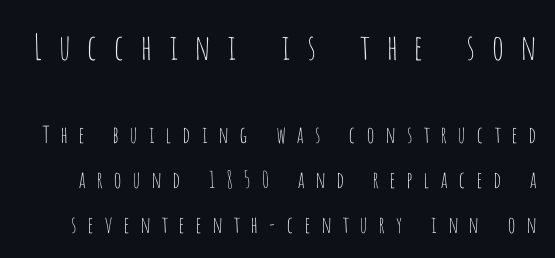
{"serif": "no", "italic": "no", "bold": "no", "weight": "thin", "width": "condensed", "stroke_contrast": "low", "x_height": "large", "monospaced": "no", "underline": "no", "line_spacing": "loose", "line_spacing_ratio": 1.96, "letter_spacing": "wide", "letter_spacing_em": 0.42, "larger_block": "first", "size_ratio": 1.52, "glyph_px": 35}
